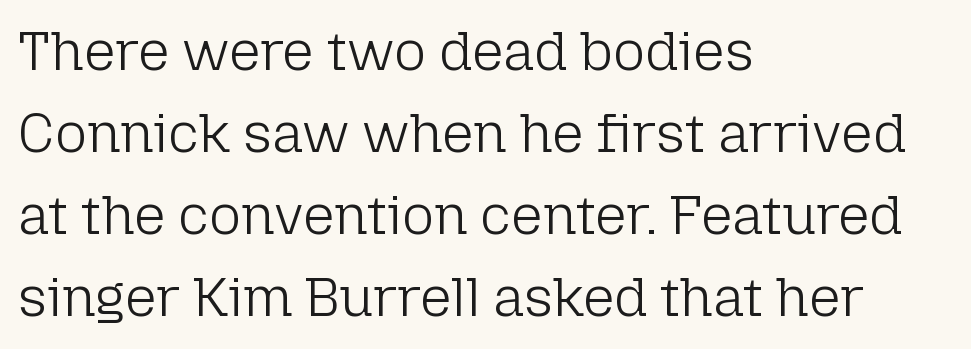
The image shows 55 px light sans-serif type, upright; set left-aligned, normal line spacing (1.49x), normal letter spacing, not underlined; low stroke contrast and a medium x-height.
